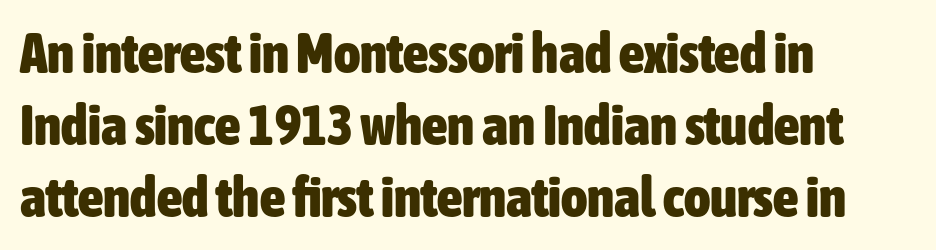
{"serif": "no", "italic": "no", "bold": "yes", "weight": "heavy", "width": "condensed", "stroke_contrast": "low", "x_height": "medium", "monospaced": "no", "underline": "no", "align": "left", "line_spacing": "normal", "line_spacing_ratio": 1.29, "letter_spacing": "normal", "letter_spacing_em": 0.0, "glyph_px": 56}
